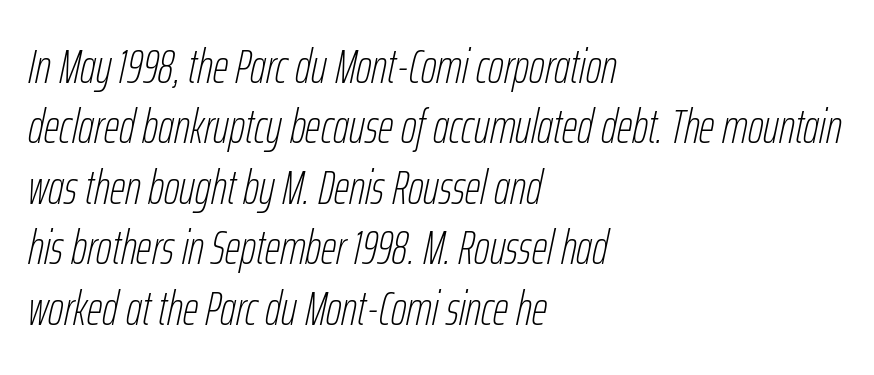
The image shows 48 px thin, condensed type, italic (leaning right); set left-aligned, normal line spacing (1.26x), normal letter spacing, not underlined; low stroke contrast and a medium x-height.
